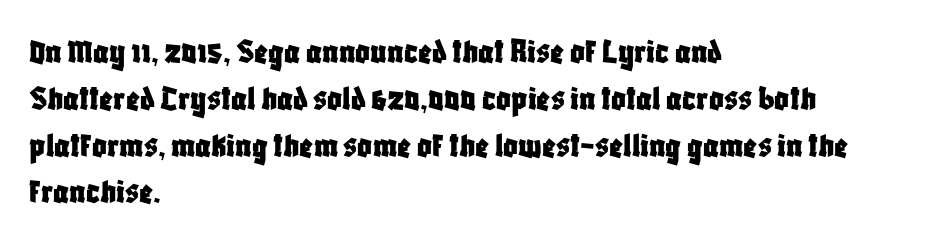
Q: Is the text italic (slanted)? A: No, it is upright.
Q: Is the typeface a serif or a sans-serif typeface? A: Sans-serif.
Q: Is the text underlined? A: No.
Q: How is the paragraph aligned? A: Left-aligned.
Q: Is the spacing between letters normal or unusually wide? A: Normal.
Q: Is the spacing between lines tight, normal or loose? A: Normal.
Q: Width (condensed, normal, or wide)? A: Condensed.
Q: Stroke contrast? A: Low.
Q: x-height? A: Large.
Q: Monospaced? A: No.
